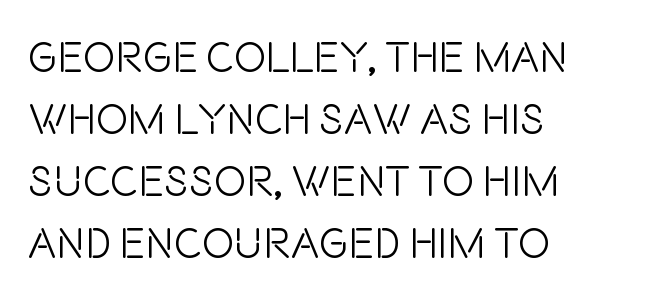
{"serif": "no", "italic": "no", "bold": "no", "weight": "light", "width": "condensed", "stroke_contrast": "low", "x_height": "large", "monospaced": "no", "underline": "no", "align": "left", "line_spacing": "normal", "line_spacing_ratio": 1.44, "letter_spacing": "normal", "letter_spacing_em": 0.0, "glyph_px": 43}
